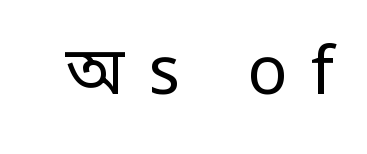
{"serif": "no", "italic": "no", "bold": "no", "weight": "regular", "width": "condensed", "stroke_contrast": "low", "x_height": "large", "monospaced": "no", "underline": "no", "letter_spacing": "wide", "letter_spacing_em": 0.37, "glyph_px": 66}
